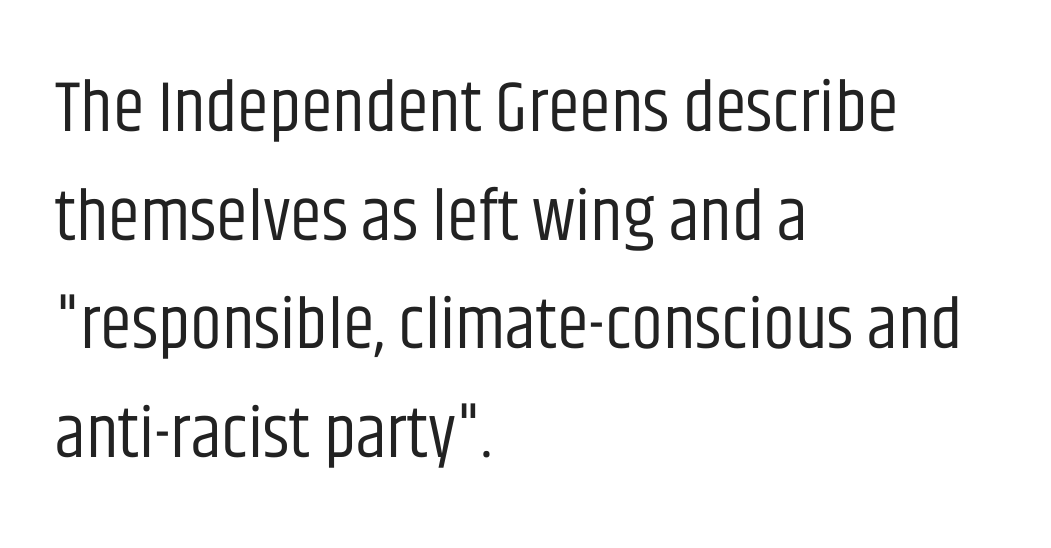
{"serif": "no", "italic": "no", "bold": "no", "weight": "regular", "width": "condensed", "stroke_contrast": "low", "x_height": "large", "monospaced": "no", "underline": "no", "align": "left", "line_spacing": "normal", "line_spacing_ratio": 1.51, "letter_spacing": "normal", "letter_spacing_em": 0.0, "glyph_px": 72}
